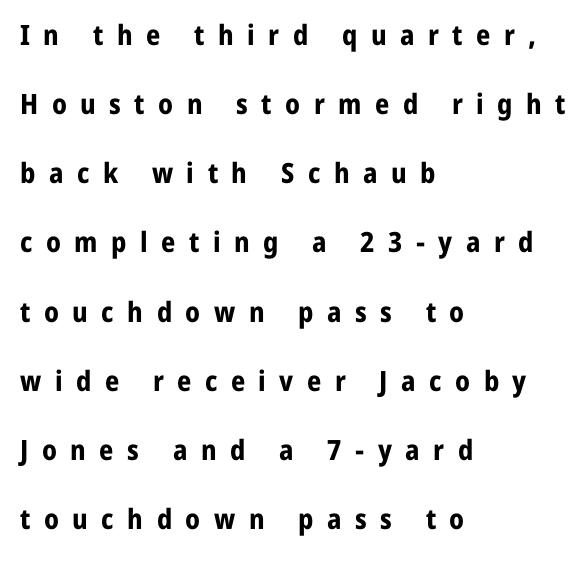
{"serif": "no", "italic": "no", "bold": "yes", "weight": "bold", "width": "normal", "stroke_contrast": "low", "x_height": "medium", "monospaced": "no", "underline": "no", "align": "left", "line_spacing": "loose", "line_spacing_ratio": 2.47, "letter_spacing": "wide", "letter_spacing_em": 0.48, "glyph_px": 28}
